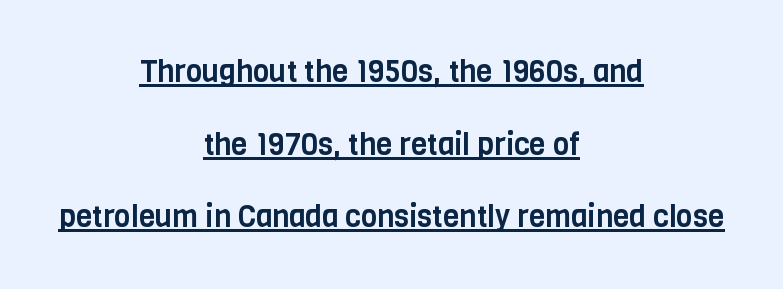
Quick note: not italic, upright. The lines are quadded center. Baseline-to-baseline distance is far greater than the letter height. These lines are rendered in a variable-pitch font. The font family rendered here belongs to the sans-serif group. Tracking here is standard; glyphs follow each other at the usual distance.
